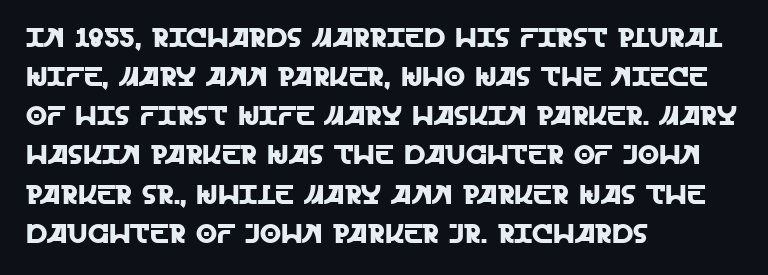
Evenly set lines give the paragraph a standard silhouette. What stands out about the letter spacing? Nothing — it is the standard amount. Glance below the letters and you will spot only blank space. The compositor pushed each line to the left boundary. The axis of the letterforms is exactly vertical.
